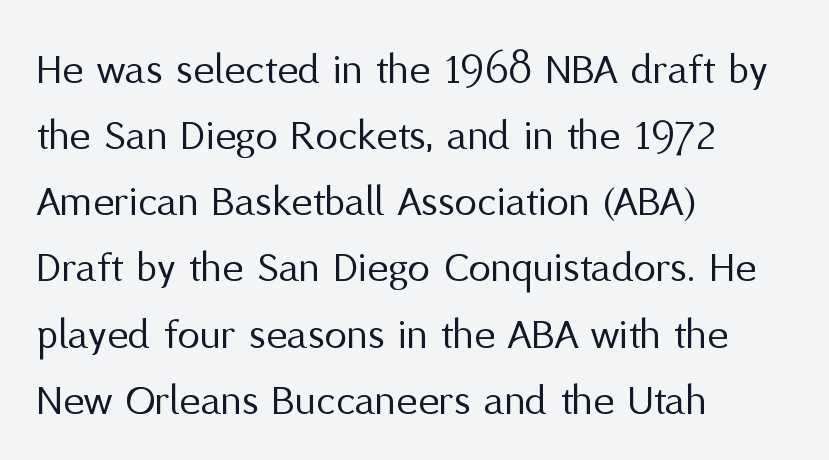
{"serif": "no", "italic": "no", "bold": "no", "weight": "regular", "width": "normal", "stroke_contrast": "medium", "x_height": "medium", "monospaced": "no", "underline": "no", "align": "left", "line_spacing": "normal", "line_spacing_ratio": 1.47, "letter_spacing": "normal", "letter_spacing_em": 0.0, "glyph_px": 45}
